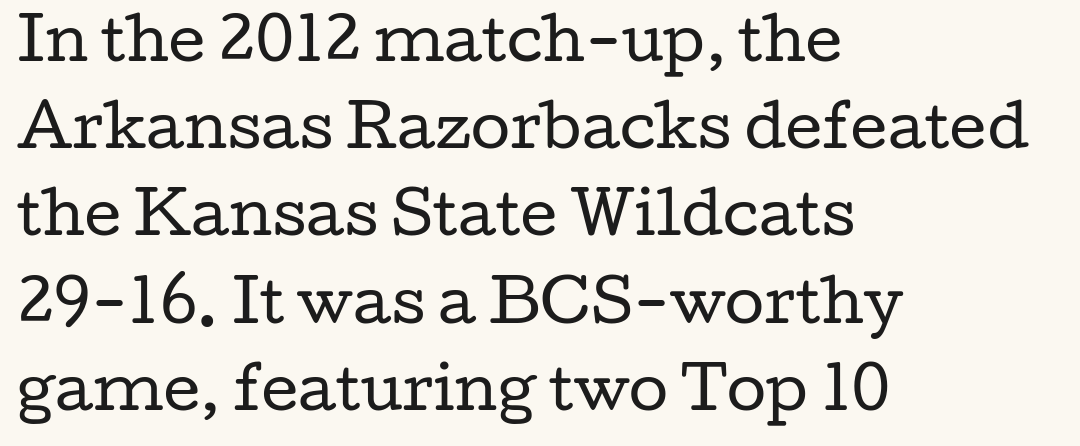
The image shows 57 px regular-weight, wide serif type, upright; set left-aligned, normal line spacing (1.53x), normal letter spacing, not underlined; low stroke contrast and a medium x-height.
